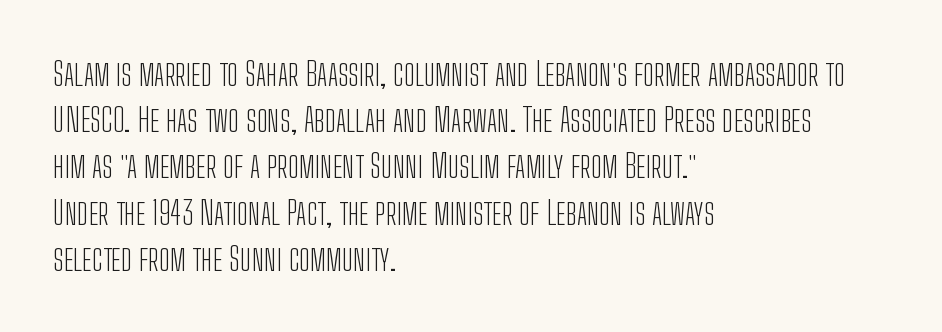
{"serif": "no", "italic": "no", "bold": "no", "weight": "light", "width": "condensed", "stroke_contrast": "low", "x_height": "medium", "monospaced": "no", "underline": "no", "align": "left", "line_spacing": "normal", "line_spacing_ratio": 1.4, "letter_spacing": "normal", "letter_spacing_em": 0.0, "glyph_px": 33}
